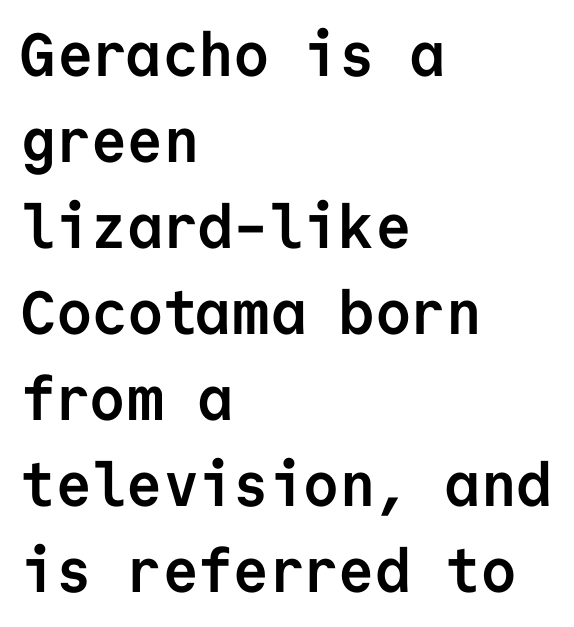
Vertically, the passage feels balanced, rows spaced as you'd expect. Between one letter and the next there's only the usual sliver of space. Rendered with straight, roman letterforms. Teacher's note: observe the even left margin — that is flush-left alignment. Summary of weight: heavy, a full bold. The glyphs are unaccompanied by any horizontal stroke below them.
